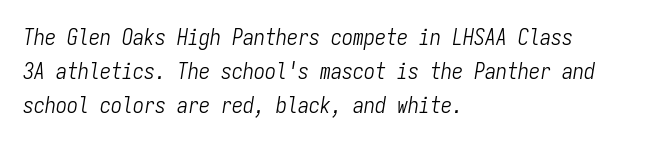
No letter is thick-stroked: the sample isn't bold. The paragraph shown leans on its left margin. Default kerning and tracking; the words read as compact shapes. The space beneath each line is pristine and unruled. How would I describe the line gaps? Plain and ordinary.
